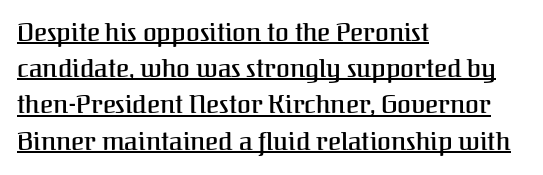
The image shows 25 px text type, upright; set left-aligned, normal line spacing (1.45x), normal letter spacing, underlined.
